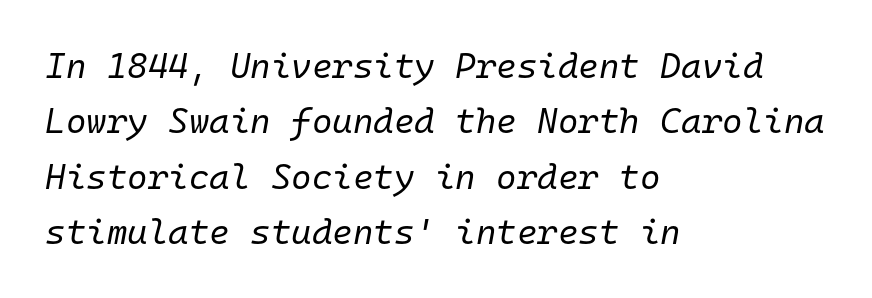
The image shows 35 px regular-weight type, italic (leaning right), monospaced; set left-aligned, normal line spacing (1.58x), normal letter spacing, not underlined; low stroke contrast and a medium x-height.
